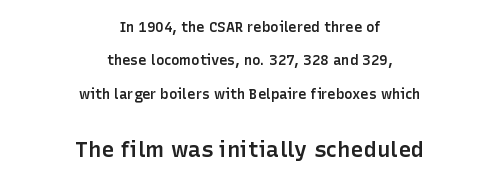
The image shows 22 px text type, upright; set centered, loose line spacing (2.39x), normal letter spacing, not underlined; the second (bottom) block is 1.57x larger.
